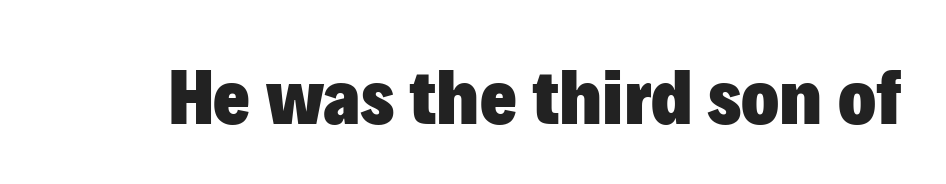
The image shows 79 px heavy sans-serif type, upright; set normal letter spacing, not underlined; low stroke contrast and a medium x-height.
